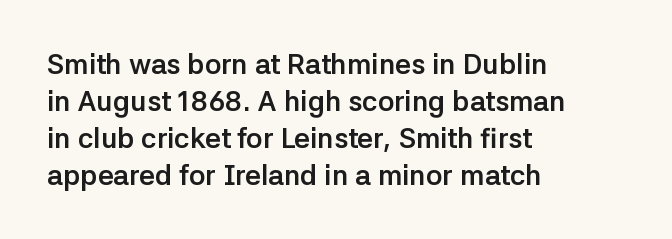
Its strokes are broad and dark, the hallmark of bold type. Tracking value appears to be zero — textbook default spacing. Is this a fixed-width face? No — the glyphs have proportional, varying widths. The paragraph shown leans on its left margin. Tall strokes in this sample are plumb rather than angled.
